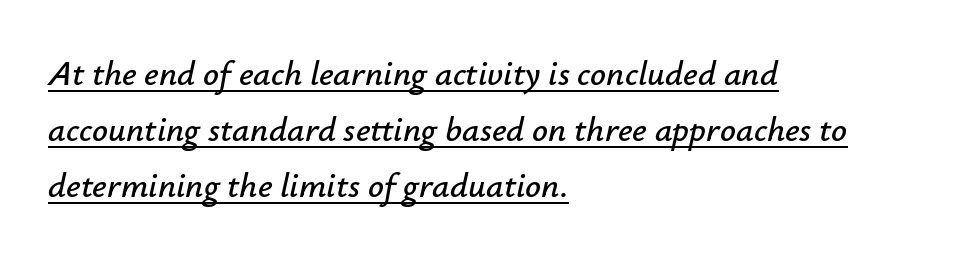
Q: Is the text italic (slanted)? A: Yes, it leans right by about 12 degrees.
Q: Is the text underlined? A: Yes.
Q: How is the paragraph aligned? A: Left-aligned.
Q: Is the spacing between letters normal or unusually wide? A: Normal.
Q: Is the spacing between lines tight, normal or loose? A: Normal.
Q: Width (condensed, normal, or wide)? A: Normal.
Q: Stroke contrast? A: Low.
Q: x-height? A: Small.
Q: Monospaced? A: No.
